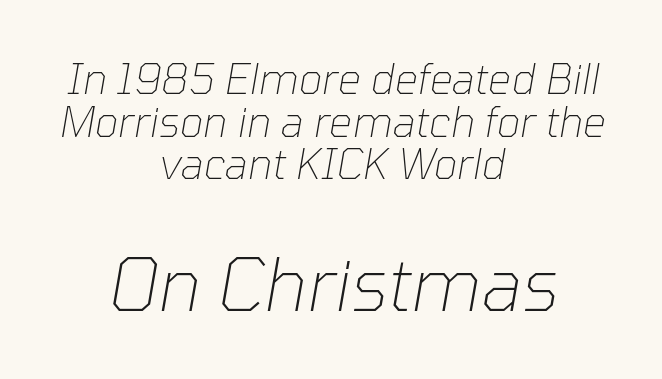
The image shows 72 px thin type, italic (leaning right); set centered, tight line spacing (1.04x), normal letter spacing, not underlined; the second (bottom) block is 1.76x larger; low stroke contrast and a medium x-height.
